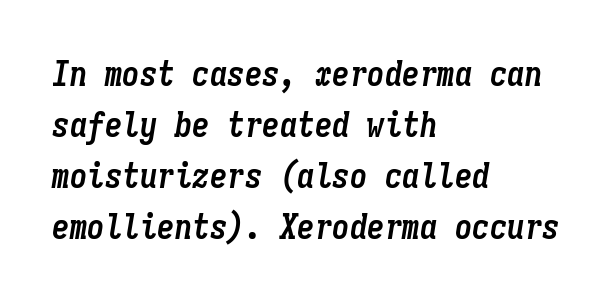
The image shows 35 px semibold, condensed type, italic (leaning right), monospaced; set left-aligned, normal line spacing (1.46x), normal letter spacing, not underlined; low stroke contrast and a medium x-height.
